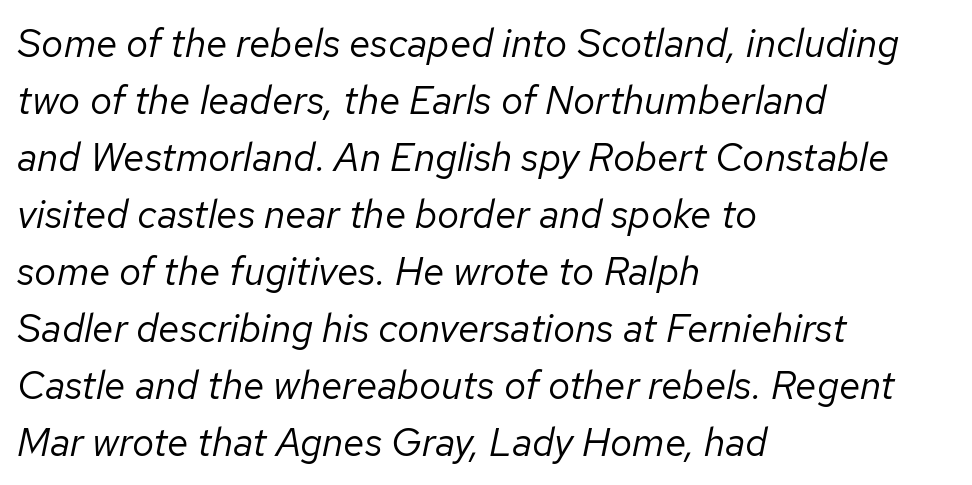
The image shows 39 px regular-weight type, italic (leaning right); set left-aligned, normal line spacing (1.46x), normal letter spacing, not underlined; low stroke contrast and a medium x-height.
